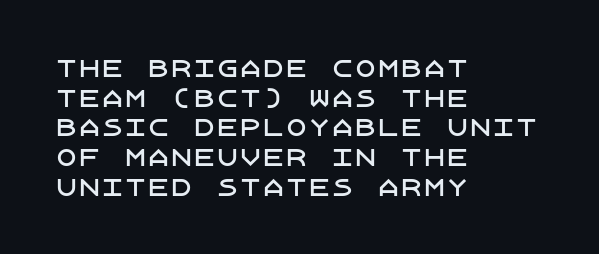
Q: Is the text italic (slanted)? A: No, it is upright.
Q: Is the text underlined? A: No.
Q: How is the paragraph aligned? A: Left-aligned.
Q: Is the spacing between letters normal or unusually wide? A: Normal.
Q: Is the spacing between lines tight, normal or loose? A: Normal.
